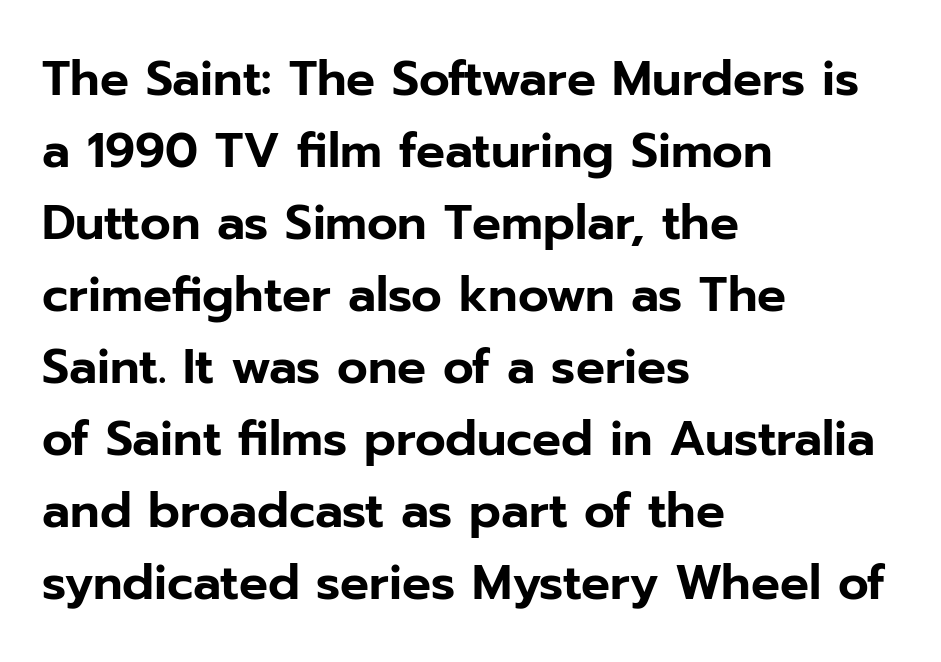
The image shows 48 px sans-serif type, upright; set left-aligned, normal line spacing (1.5x), normal letter spacing, not underlined; low stroke contrast and a medium x-height.
